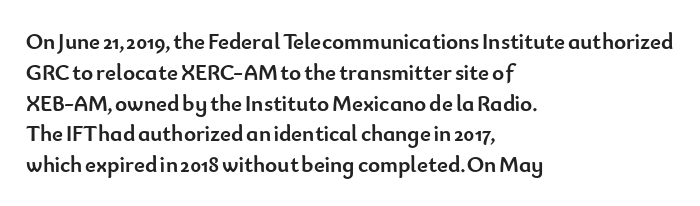
Q: Is the text bold? A: Yes.
Q: Is the text italic (slanted)? A: No, it is upright.
Q: Is the text underlined? A: No.
Q: How is the paragraph aligned? A: Left-aligned.
Q: Is the spacing between letters normal or unusually wide? A: Normal.
Q: Is the spacing between lines tight, normal or loose? A: Normal.
